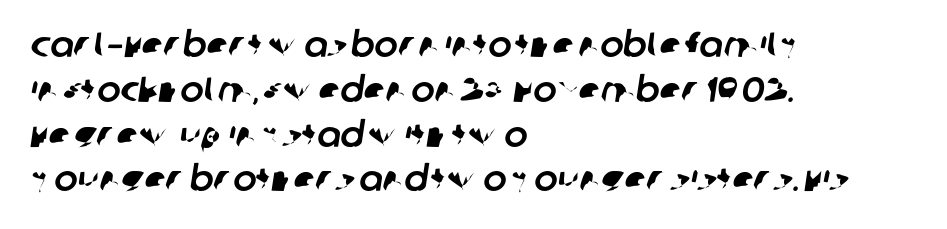
{"serif": "no", "width": "normal", "stroke_contrast": "low", "x_height": "large", "monospaced": "no", "underline": "no", "align": "left", "line_spacing": "normal", "line_spacing_ratio": 1.28, "letter_spacing": "normal", "letter_spacing_em": 0.0, "glyph_px": 35}
